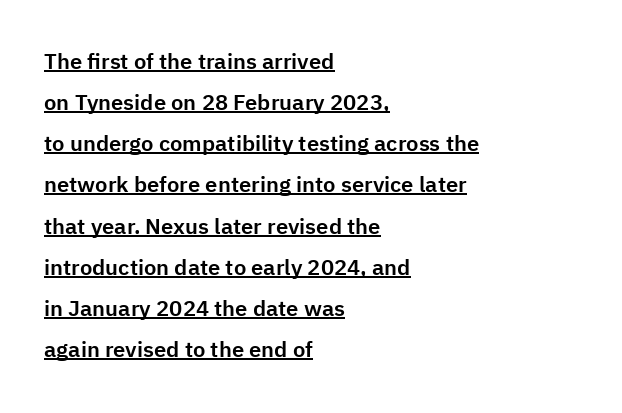
Compared with undecorated copy, this sample adds a rule below the words. The gaps between neighbouring characters are ordinary and unremarkable. Characters remain perfectly vertical along every line. Line starts are locked; line ends wander.
